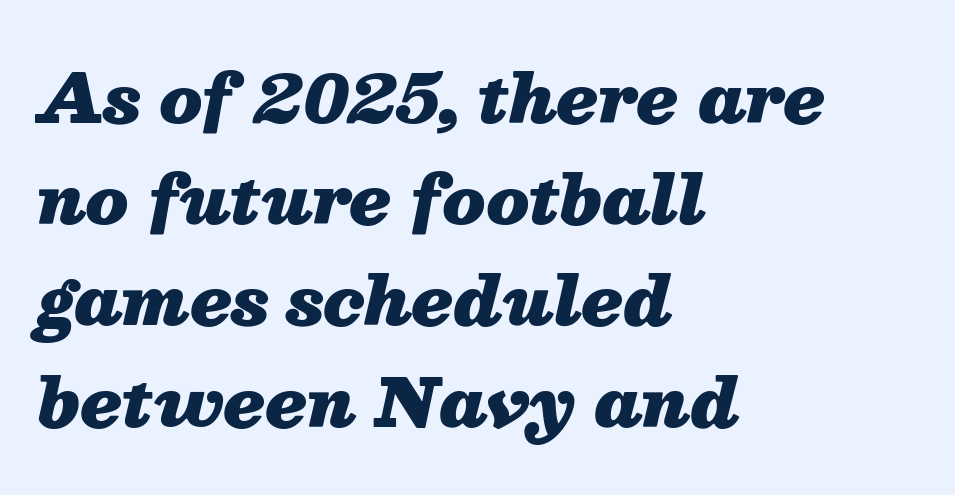
{"italic": "yes", "lean": "right", "slant_degrees": 13, "bold": "yes", "weight": "heavy", "width": "normal", "stroke_contrast": "medium", "x_height": "medium", "monospaced": "no", "underline": "no", "align": "left", "line_spacing": "normal", "line_spacing_ratio": 1.51, "letter_spacing": "normal", "letter_spacing_em": 0.0, "glyph_px": 67}
